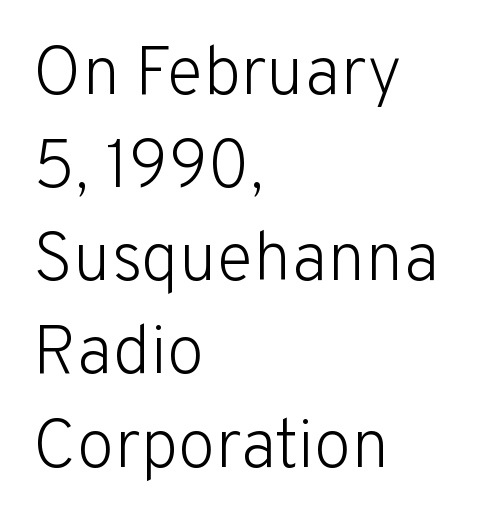
{"serif": "no", "italic": "no", "bold": "no", "weight": "light", "width": "normal", "stroke_contrast": "low", "x_height": "medium", "monospaced": "no", "underline": "no", "align": "left", "line_spacing": "normal", "line_spacing_ratio": 1.37, "letter_spacing": "normal", "letter_spacing_em": 0.0, "glyph_px": 68}
